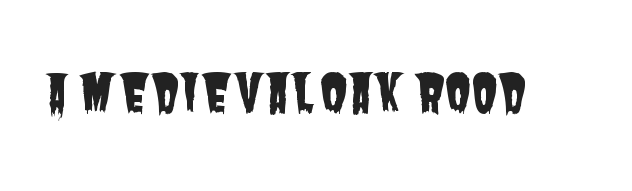
The image shows 51 px condensed sans-serif type; set normal letter spacing, not underlined; low stroke contrast and a large x-height.
